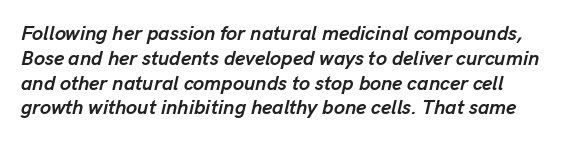
{"italic": "yes", "lean": "right", "slant_degrees": 13, "bold": "yes", "underline": "no", "line_spacing_ratio": 1.24, "letter_spacing": "normal", "letter_spacing_em": 0.0, "glyph_px": 20}
